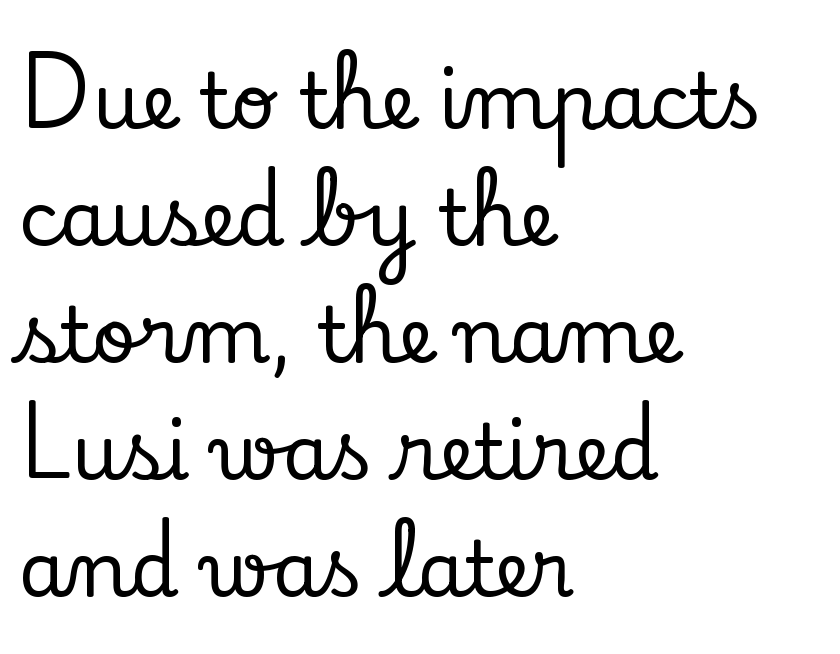
{"italic": "no", "width": "normal", "stroke_contrast": "low", "x_height": "small", "monospaced": "no", "underline": "no", "align": "left", "line_spacing": "normal", "line_spacing_ratio": 1.52, "letter_spacing": "normal", "letter_spacing_em": 0.0, "glyph_px": 77}
